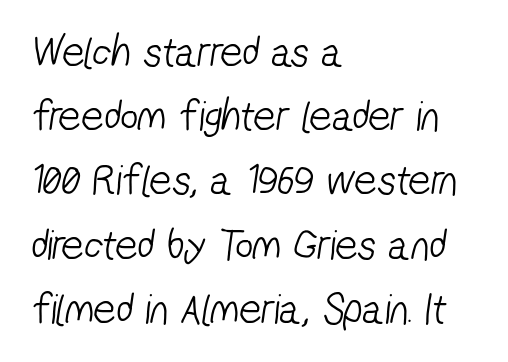
The image shows 44 px light, condensed sans-serif type; set left-aligned, normal line spacing (1.46x), normal letter spacing, not underlined; low stroke contrast and a medium x-height.
